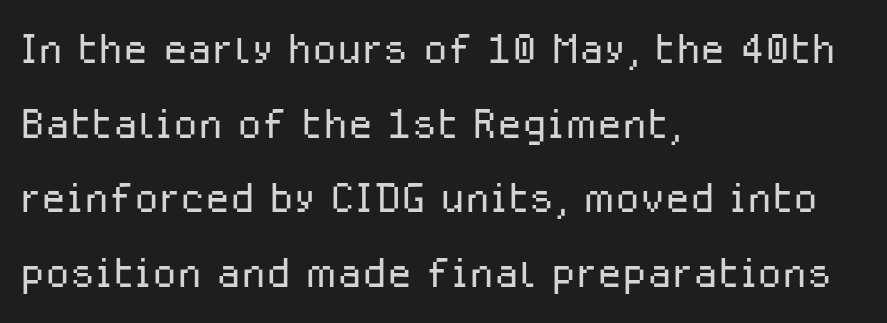
The image shows 57 px light sans-serif type, upright; set left-aligned, normal line spacing (1.31x), normal letter spacing, not underlined; low stroke contrast and a medium x-height.
